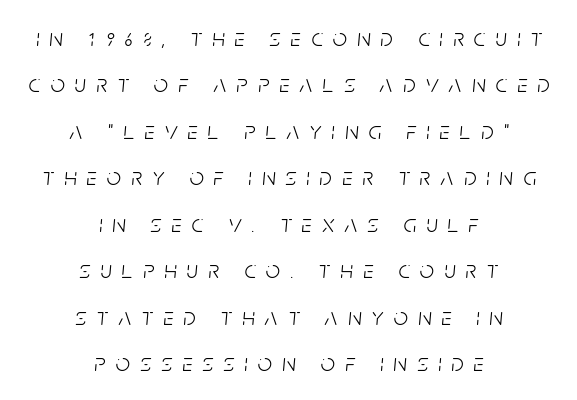
Notice how the passage keeps no hard edge, just a central spine. The glyphs are unaccompanied by any horizontal stroke below them. Nothing heavy about these letters — not bold at all. Tall strokes in this sample are angled rather than plumb. The gaps between neighbouring characters are conspicuously large.
